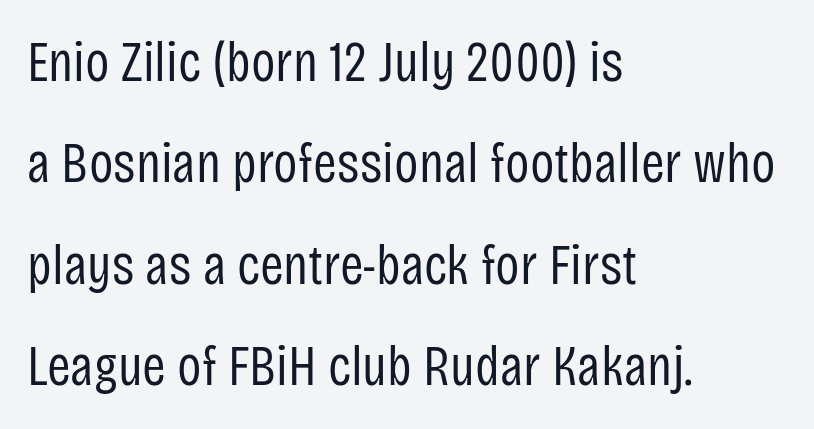
The image shows 57 px regular-weight, condensed sans-serif type, upright; set left-aligned, line spacing 1.78x, normal letter spacing, not underlined; low stroke contrast and a large x-height.
